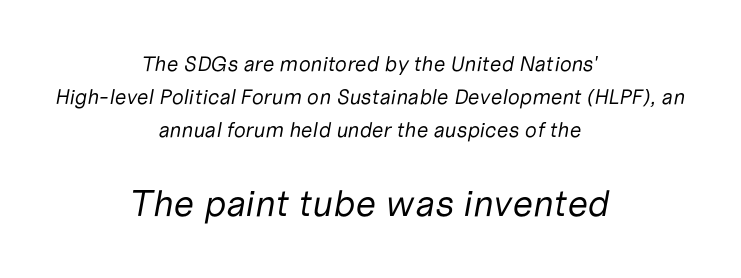
Quick note: italic. The designer left line spacing at the default. Rule under the text: the space is simply empty. The later block is typeset at a bigger size than the earlier block. The weight tops out at a normal text grade. Here the glyphs are tracked normally, forming tight word shapes.
